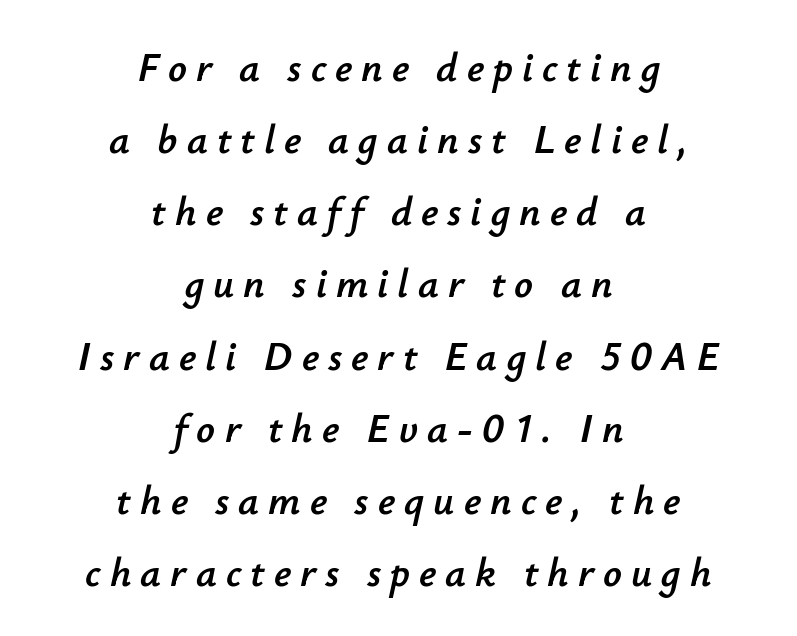
Every row of glyphs is offset so its center matches the block's center. A bare baseline throughout the passage. Do the characters align in a grid? No, the font is proportional. The typography opts for an oblique posture over an upright one.
